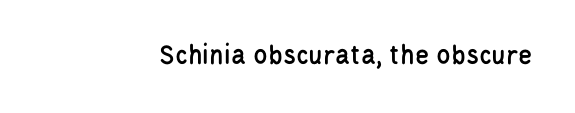
The image shows 29 px condensed sans-serif type, upright; set normal letter spacing, not underlined; low stroke contrast and a large x-height.
